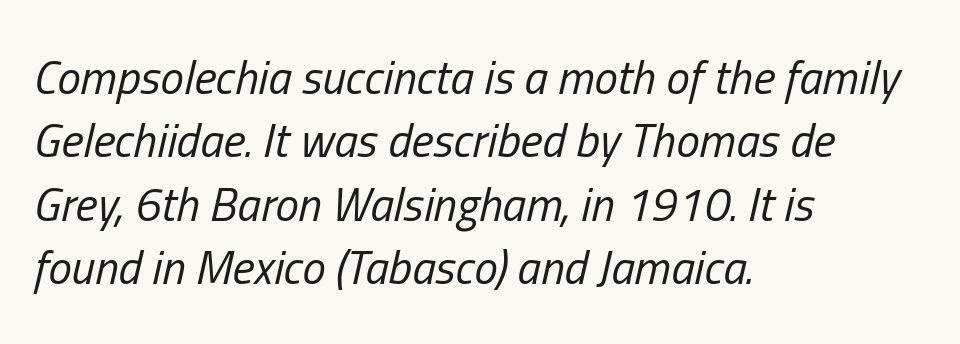
{"italic": "yes", "lean": "right", "slant_degrees": 13, "bold": "no", "weight": "regular", "width": "condensed", "stroke_contrast": "low", "x_height": "medium", "monospaced": "no", "underline": "no", "align": "left", "line_spacing": "normal", "line_spacing_ratio": 1.35, "letter_spacing": "normal", "letter_spacing_em": 0.0, "glyph_px": 47}
